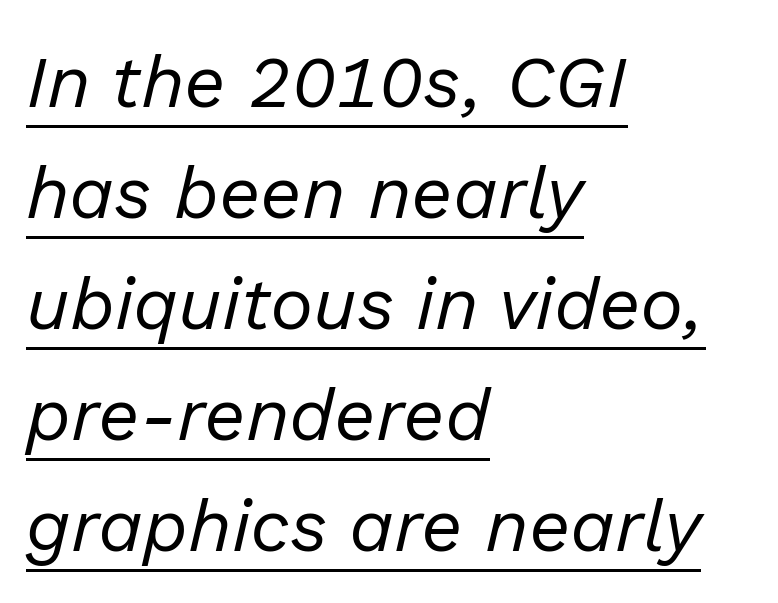
Like a heading marked for emphasis, these lines bear an underscore. The weight would be labelled regular, book, light, or lighter still. The rag falls on the right side of this text block. The rendering uses a moderate line-height, typical for paragraphs.
